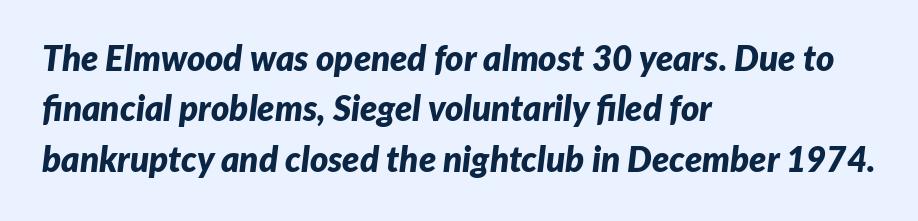
{"italic": "yes", "lean": "right", "slant_degrees": 7, "bold": "yes", "weight": "bold", "width": "normal", "stroke_contrast": "low", "x_height": "medium", "monospaced": "no", "underline": "no", "align": "left", "line_spacing": "normal", "line_spacing_ratio": 1.44, "letter_spacing": "normal", "letter_spacing_em": 0.0, "glyph_px": 35}
